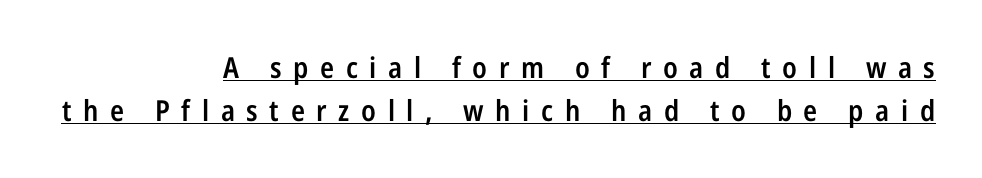
Q: Is the text bold? A: Semi-bold.
Q: Is the text italic (slanted)? A: No, it is upright.
Q: Is the typeface a serif or a sans-serif typeface? A: Sans-serif.
Q: Is the text underlined? A: Yes.
Q: How is the paragraph aligned? A: Right-aligned.
Q: Is the spacing between letters normal or unusually wide? A: Unusually wide.
Q: Is the spacing between lines tight, normal or loose? A: Normal.
Q: Width (condensed, normal, or wide)? A: Condensed.
Q: Stroke contrast? A: Low.
Q: x-height? A: Medium.
Q: Monospaced? A: No.
